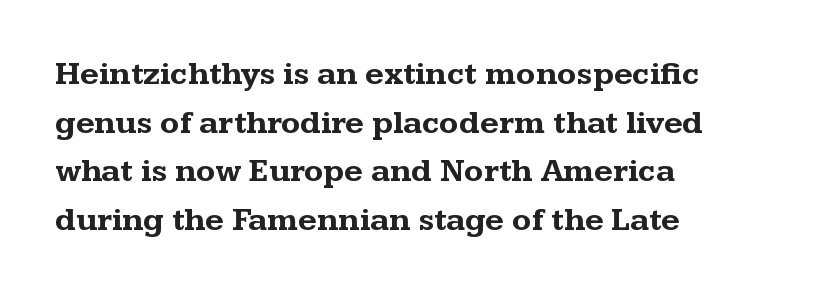
A dark, heavy texture on the line: the type is bold. You can tell from the footed stems that serif type was used. Short and long lines alike share a common starting point at left. You could not count columns in this text — the font is proportionally spaced. Do the letters lean? They stand straight.
